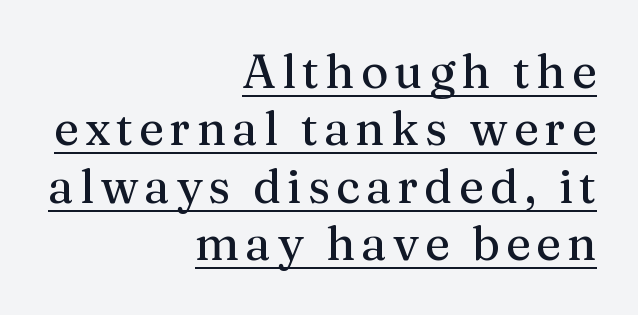
{"serif": "yes", "italic": "no", "width": "normal", "stroke_contrast": "medium", "x_height": "medium", "monospaced": "no", "underline": "yes", "align": "right", "line_spacing_ratio": 1.22, "glyph_px": 47}
